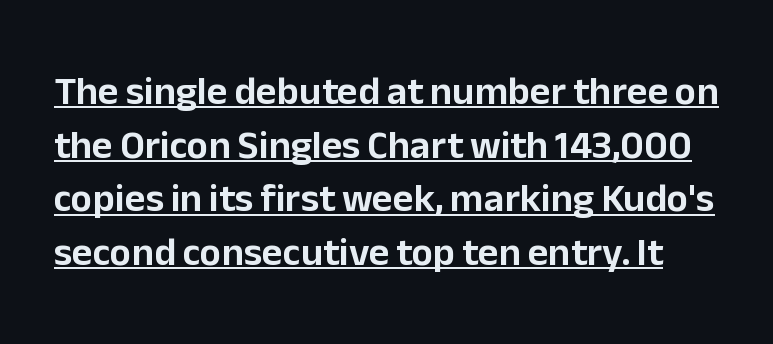
Classification — sans serif. This sample uses plain, unmodified letter spacing. The typography opts for an upright posture over an oblique one. Successive baselines arrive at the customary interval. Underline: present. Looks like regular typesetting: each glyph gets only the width it needs.
